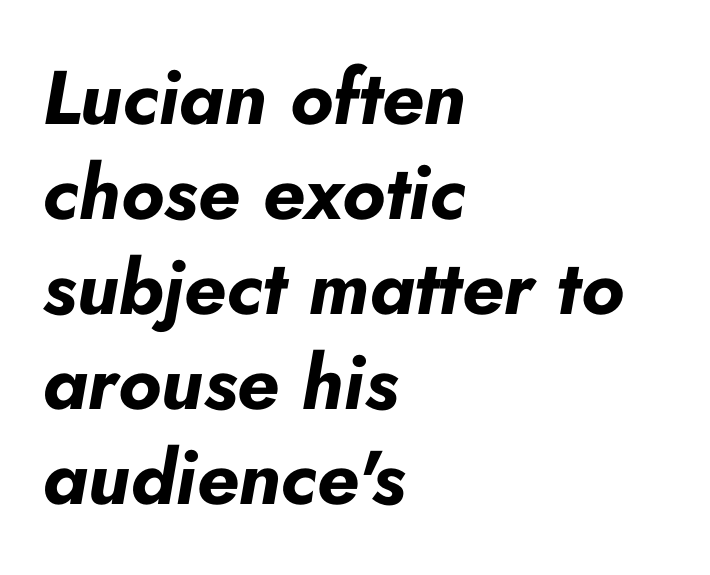
The image shows 76 px bold type, italic (leaning right); set left-aligned, normal line spacing (1.25x), normal letter spacing, not underlined; low stroke contrast and a small x-height.
